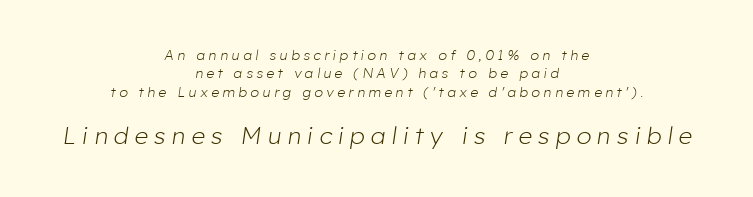
This sample uses expanded letter spacing, leaving extra air between glyphs. Nothing heavy about these letters — not bold at all. Of the two passages, the one underneath uses the larger point size. The whole block is typeset with a tilt. The setting favours the middle, as headings and verse often do. Check under the words: just untouched page.
